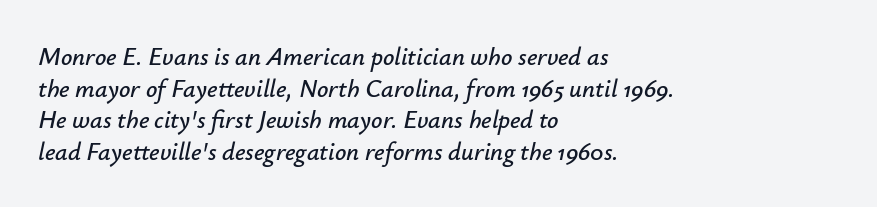
Beneath every word, the page is bare. The letters are slanted; this is an italic face. You could call the tracking neutral — neither tight nor loose. Regular leading. If you drew a ruler down the left edge, every line would touch it.
